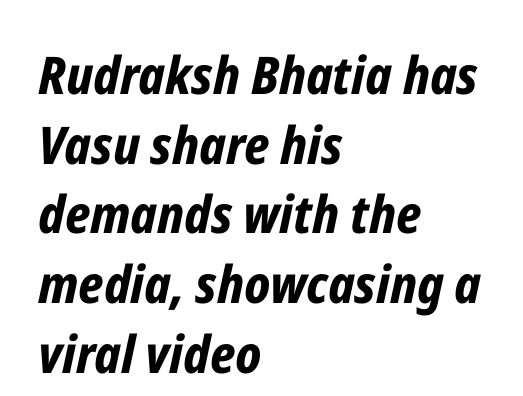
Q: Is the text bold? A: Yes.
Q: Is the text italic (slanted)? A: Yes, it leans right by about 12 degrees.
Q: Is the text underlined? A: No.
Q: How is the paragraph aligned? A: Left-aligned.
Q: Is the spacing between letters normal or unusually wide? A: Normal.
Q: Is the spacing between lines tight, normal or loose? A: Normal.
Q: Width (condensed, normal, or wide)? A: Condensed.
Q: Stroke contrast? A: Low.
Q: x-height? A: Medium.
Q: Monospaced? A: No.
